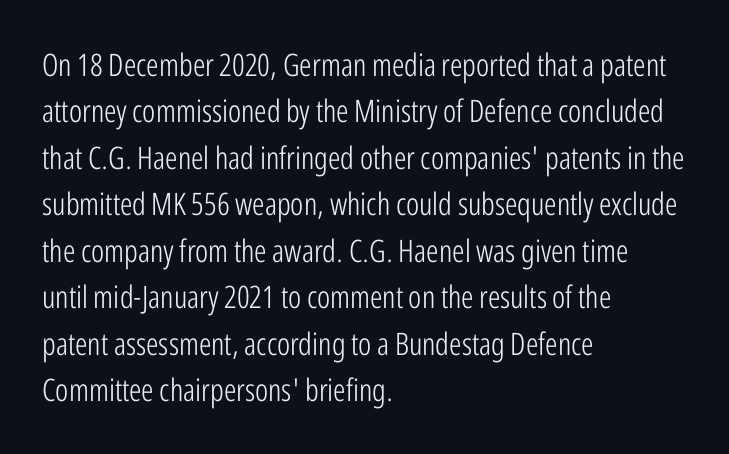
{"serif": "no", "italic": "no", "bold": "no", "weight": "light", "width": "condensed", "stroke_contrast": "low", "x_height": "medium", "monospaced": "no", "underline": "no", "align": "left", "line_spacing": "normal", "line_spacing_ratio": 1.5, "letter_spacing": "normal", "letter_spacing_em": 0.0, "glyph_px": 31}
